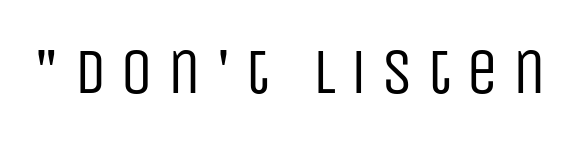
The typeface has the unassuming heft of standard copy or less. Serifs: no, the terminals of the letterforms are clean. The space directly below the letters is spotless. The rendering uses natural spacing where letterforms have individual widths.
